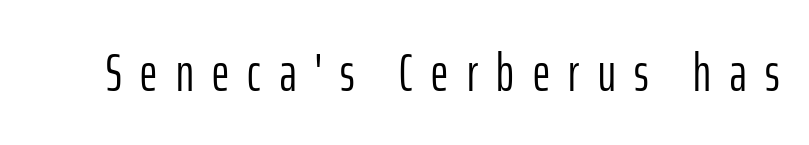
{"serif": "no", "italic": "no", "bold": "no", "weight": "light", "width": "condensed", "stroke_contrast": "low", "x_height": "medium", "monospaced": "no", "underline": "no", "letter_spacing": "wide", "letter_spacing_em": 0.35, "glyph_px": 53}
